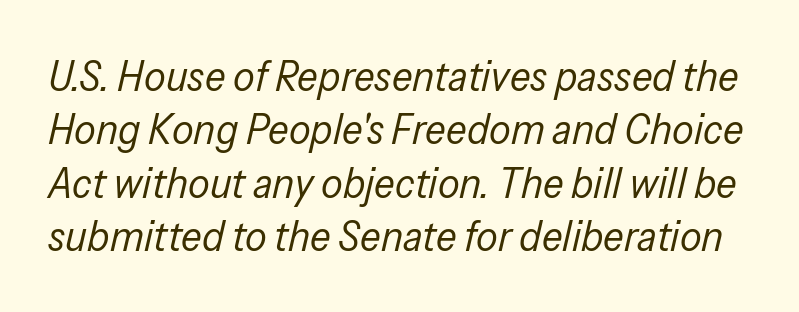
{"italic": "yes", "lean": "right", "slant_degrees": 13, "bold": "no", "weight": "regular", "width": "condensed", "stroke_contrast": "low", "x_height": "medium", "monospaced": "no", "underline": "no", "line_spacing_ratio": 1.24, "letter_spacing": "normal", "letter_spacing_em": 0.0, "glyph_px": 43}
